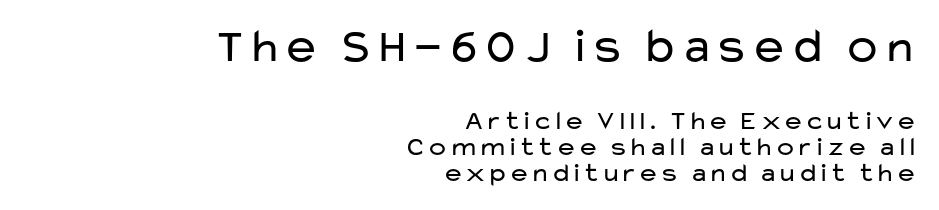
{"serif": "no", "italic": "no", "bold": "no", "weight": "regular", "width": "wide", "stroke_contrast": "low", "x_height": "medium", "monospaced": "no", "underline": "no", "align": "right", "line_spacing": "tight", "line_spacing_ratio": 0.97, "letter_spacing": "normal", "letter_spacing_em": 0.0, "larger_block": "first", "size_ratio": 1.78, "glyph_px": 48}
